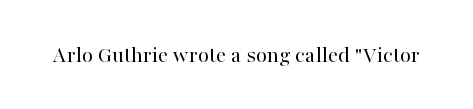
Q: Is the text bold? A: No.
Q: Is the text italic (slanted)? A: No, it is upright.
Q: Is the text underlined? A: No.
Q: Is the spacing between letters normal or unusually wide? A: Normal.
